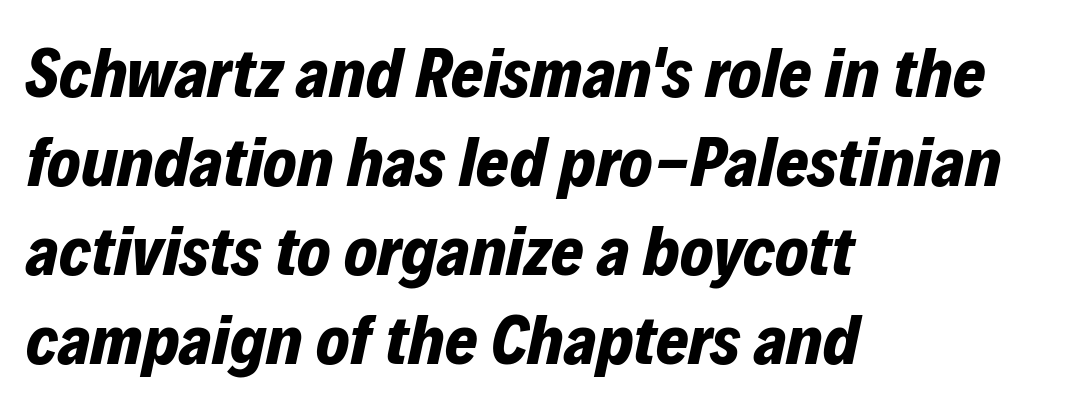
The image shows 70 px bold type, italic (leaning right); set left-aligned, normal line spacing (1.27x), normal letter spacing, not underlined; low stroke contrast and a medium x-height.
